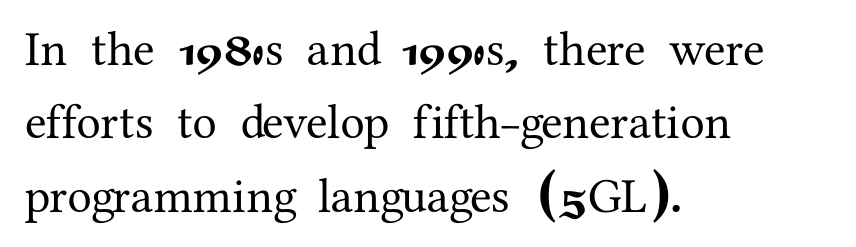
Note the varied advance widths — an 'i' is clearly narrower than an 'm'. The face used here is seriffed, in the tradition of book romans. Quick note: underline off. Observe the ordinary spacing: letters are neighbours, not strangers. The specimen reads as upright at a glance.
